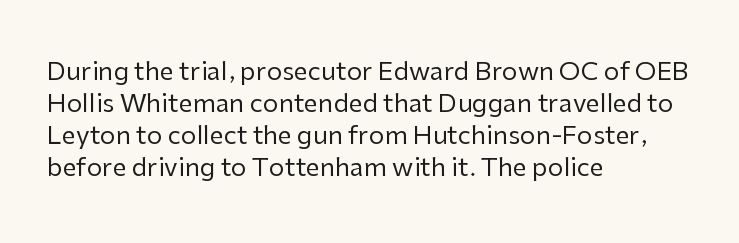
Glance below the letters and you will spot only blank space. The weight tops out at a normal text grade. Teacher's note: observe the even left margin — that is flush-left alignment. Interline gaps are of average width in this sample. In terms of posture, this sample is upright.
